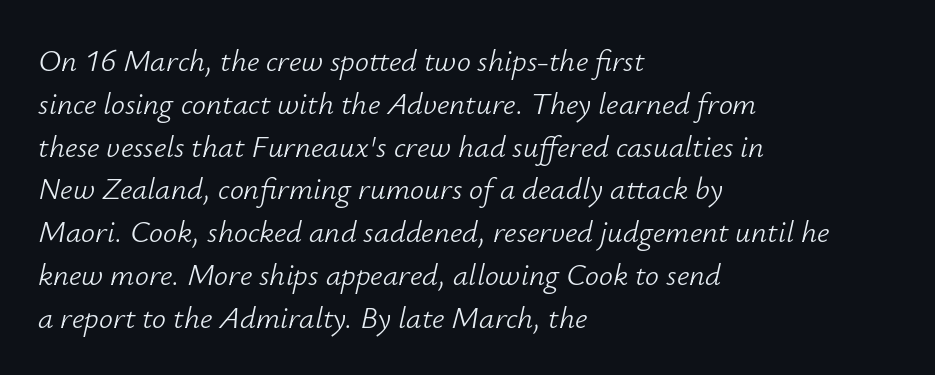
Is this a fixed-width face? No — the glyphs have proportional, varying widths. Notice how the passage keeps a crisp vertical edge on the left only. Does the lettering tilt? It does — this is italic. Bold? No — there's no thickening of the strokes. Notice how descenders clear the ascenders below comfortably — that's standard leading. The letters sit at their default tracking, neither squeezed nor spread.
